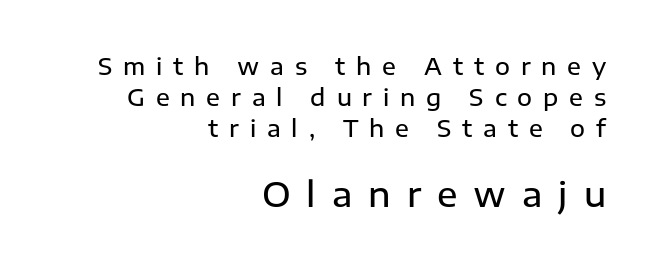
{"serif": "no", "italic": "no", "bold": "semi", "weight": "semibold", "width": "normal", "stroke_contrast": "low", "x_height": "medium", "monospaced": "no", "underline": "no", "align": "right", "line_spacing": "normal", "line_spacing_ratio": 1.35, "letter_spacing": "wide", "letter_spacing_em": 0.47, "larger_block": "second", "size_ratio": 1.48, "glyph_px": 34}
